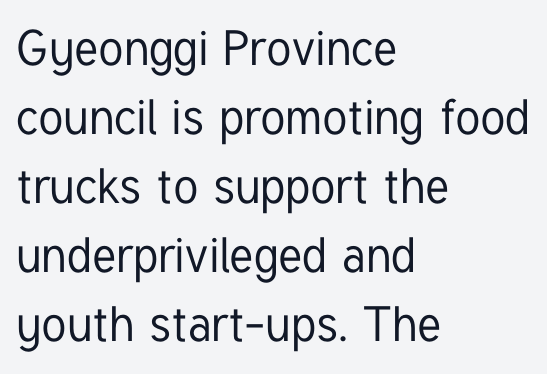
Q: Is the text italic (slanted)? A: No, it is upright.
Q: Is the typeface a serif or a sans-serif typeface? A: Sans-serif.
Q: Is the text underlined? A: No.
Q: How is the paragraph aligned? A: Left-aligned.
Q: Is the spacing between letters normal or unusually wide? A: Normal.
Q: Is the spacing between lines tight, normal or loose? A: Normal.
Q: Width (condensed, normal, or wide)? A: Condensed.
Q: Stroke contrast? A: Low.
Q: x-height? A: Medium.
Q: Monospaced? A: No.
